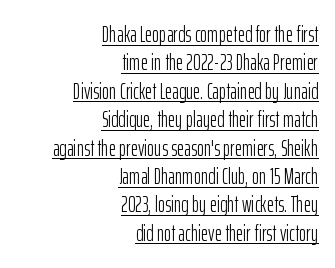
Heaviness? Minimal to ordinary, like unemphasized prose. This sample uses an upright cut, with every glyph sitting square on the baseline. The rag falls on the left side of this text block. Tracking value appears to be zero — textbook default spacing. A baseline rule has been typeset under these characters.
